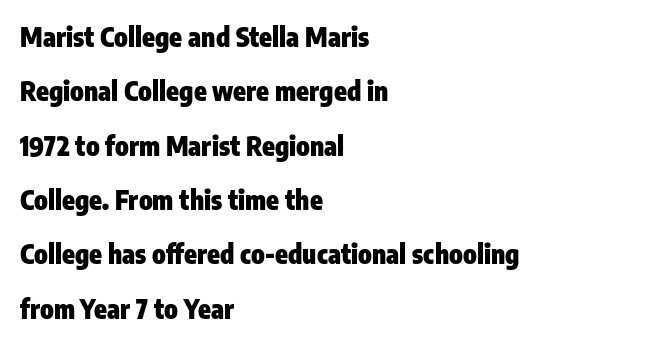
{"italic": "no", "bold": "yes", "underline": "no", "align": "left", "line_spacing": "loose", "line_spacing_ratio": 2.09, "letter_spacing": "normal", "letter_spacing_em": 0.0, "glyph_px": 26}
